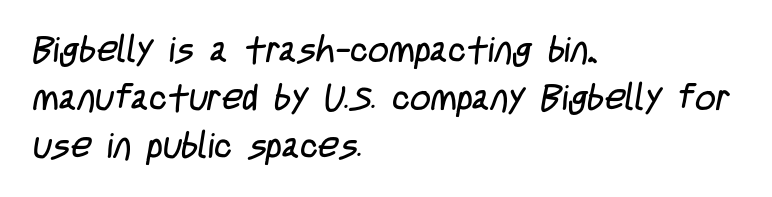
The image shows 36 px regular-weight, condensed sans-serif type; set left-aligned, normal line spacing (1.33x), normal letter spacing, not underlined; low stroke contrast and a large x-height.
